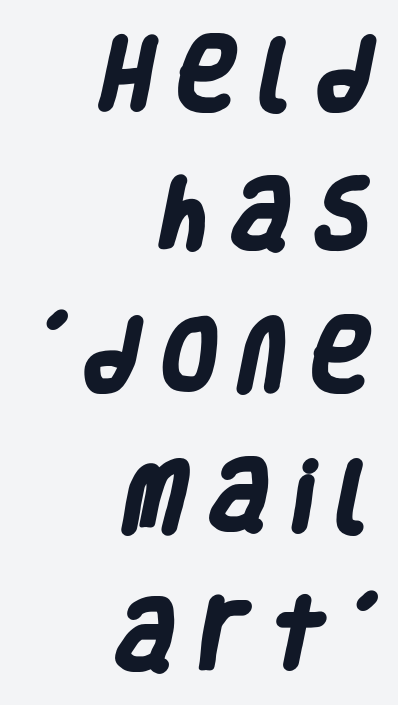
Which margin do the lines hug? The right one — the left edge is uneven. This sample has the flowing, uneven cadence of proportional lettering. The passage shown is not underscored anywhere. Emphasis by weight is at full strength: bold.
